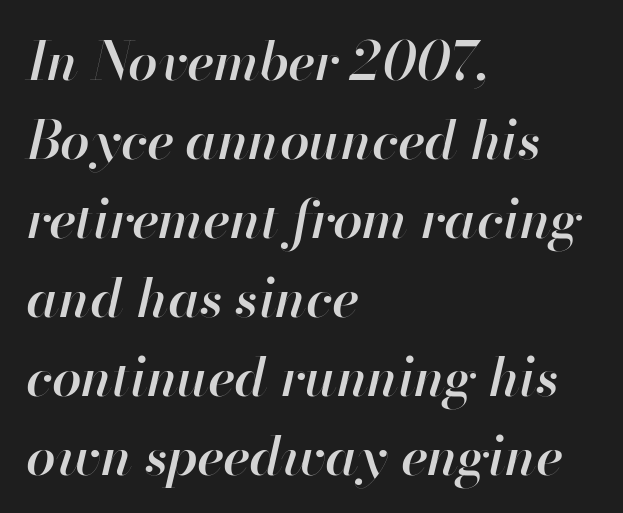
Tracking here is standard; glyphs follow each other at the usual distance. Spacing verdict: proportional, widths tailored to each character. The rendering uses a semibold face; strokes are thickened but not to full bold. Italic: yes, the glyphs are oblique. Reading down the block, your eye returns to a fixed left position each line. No word sits above an underline.
